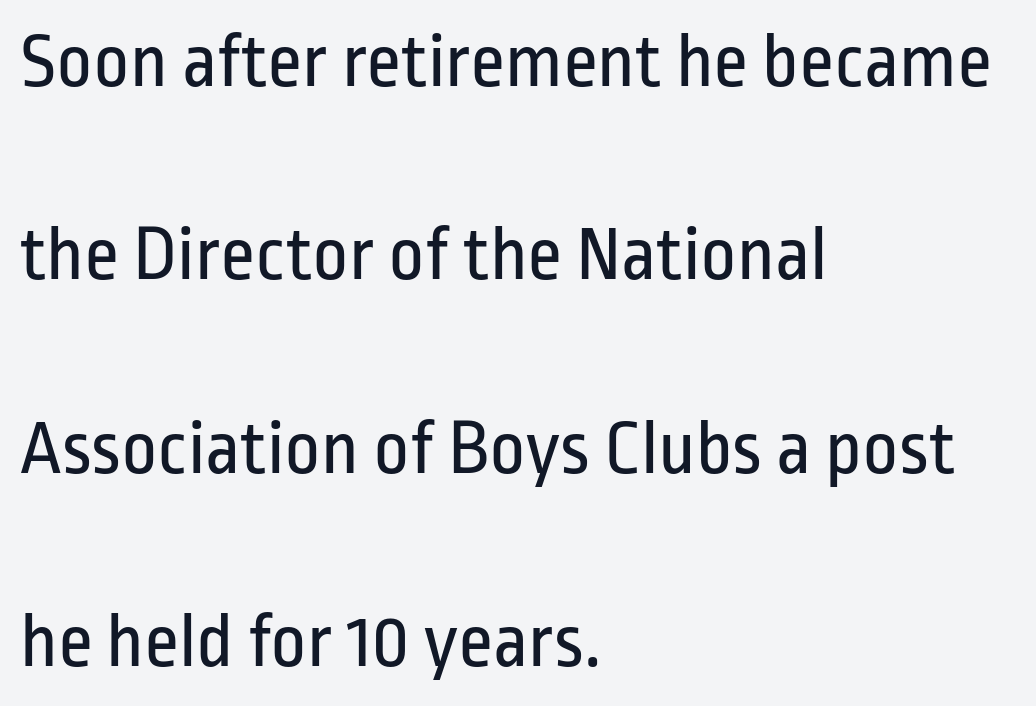
The image shows 78 px regular-weight, condensed sans-serif type, upright; set left-aligned, loose line spacing (2.48x), normal letter spacing, not underlined; low stroke contrast and a medium x-height.
